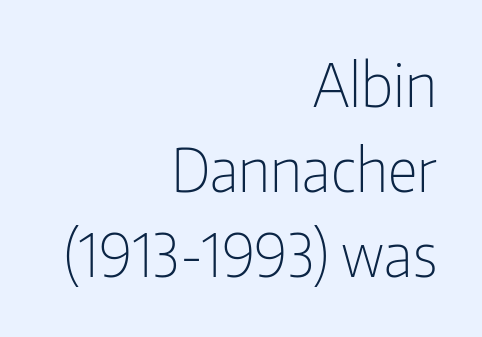
Short and long lines alike share a common ending point at right. Horizontal bands of white between lines are of average thickness. Do the characters align in a grid? No, the font is proportional. Weight: not bold — regular or lighter. Lines of text with bare space underneath. Style check: upright.
